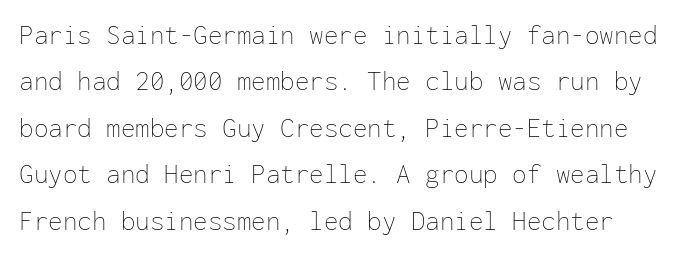
{"italic": "no", "bold": "no", "weight": "thin", "width": "normal", "stroke_contrast": "low", "x_height": "medium", "monospaced": "yes", "underline": "no", "line_spacing": "normal", "line_spacing_ratio": 1.6, "letter_spacing": "normal", "letter_spacing_em": 0.0, "glyph_px": 29}
